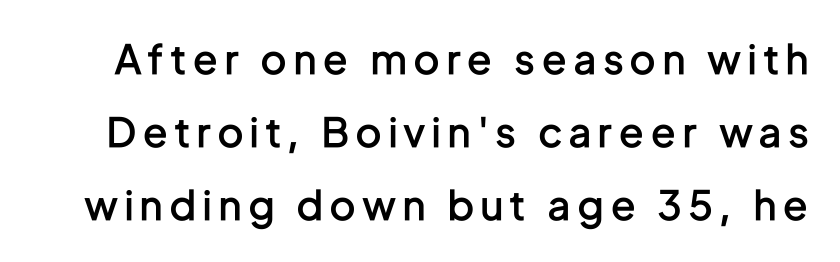
Varying glyph widths throughout — classic text-font behaviour. The text was rendered using a sans face with plain stroke endings. Every stem runs plumb, perpendicular to the baseline. Unmarked baselines from the first word to the last.
